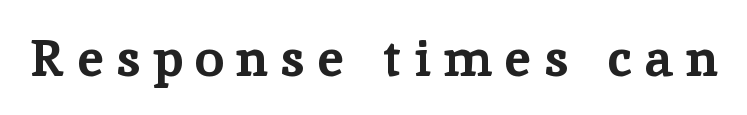
Q: Is the text bold? A: Yes.
Q: Is the text italic (slanted)? A: No, it is upright.
Q: Is the typeface a serif or a sans-serif typeface? A: Serif.
Q: Is the text underlined? A: No.
Q: Is the spacing between letters normal or unusually wide? A: Unusually wide.
Q: Width (condensed, normal, or wide)? A: Normal.
Q: Stroke contrast? A: Low.
Q: x-height? A: Medium.
Q: Monospaced? A: No.
